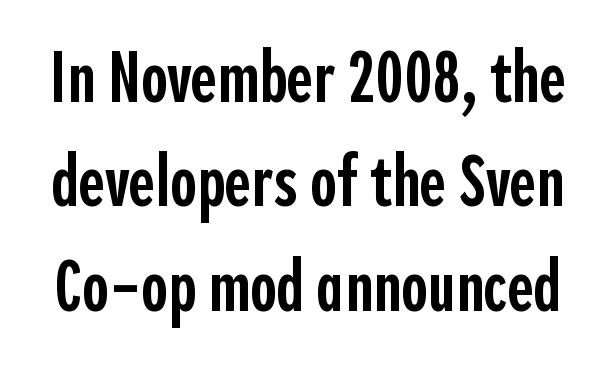
Vertically, the passage feels balanced, rows spaced as you'd expect. Each letter's strokes conclude bluntly, with no projecting serifs. The space beneath each line is pristine and unruled. The letters sit at their default tracking, neither squeezed nor spread. The sample has been set in demibold, a notch under bold. The passage shown is typed in a proportional face where columns would drift.
